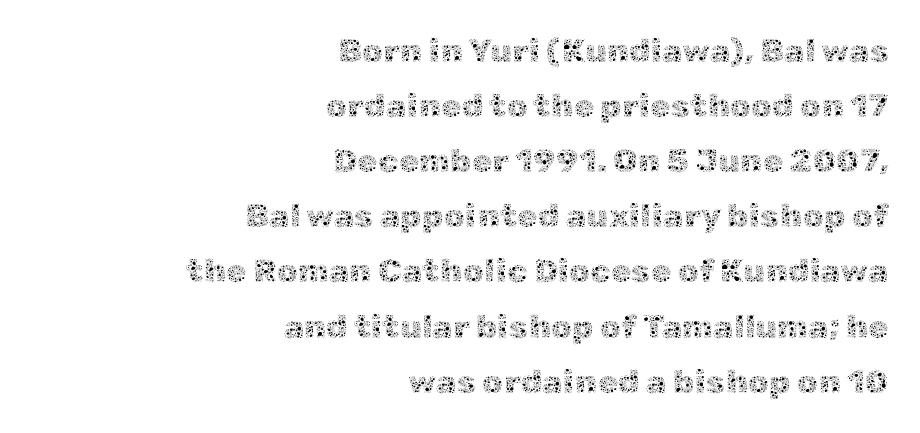
The image shows 33 px thin type, upright; set right-aligned, normal line spacing (1.67x), normal letter spacing, not underlined; a medium x-height.
